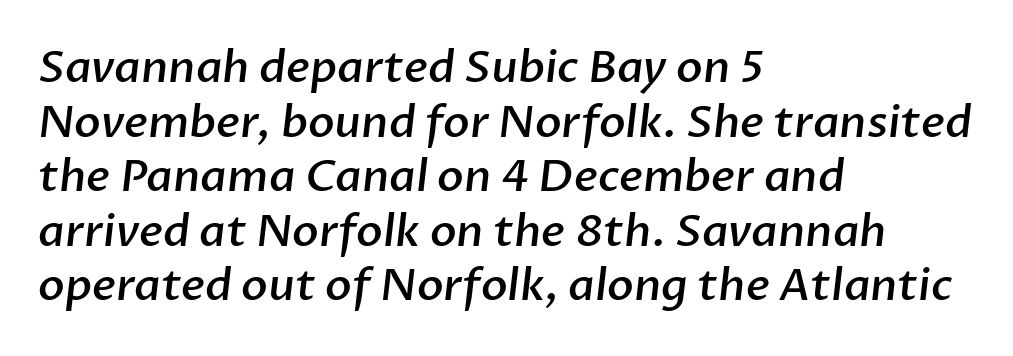
{"serif": "no", "bold": "semi", "weight": "semibold", "width": "normal", "stroke_contrast": "low", "x_height": "medium", "monospaced": "no", "underline": "no", "align": "left", "line_spacing_ratio": 1.24, "letter_spacing": "normal", "letter_spacing_em": 0.0, "glyph_px": 44}
